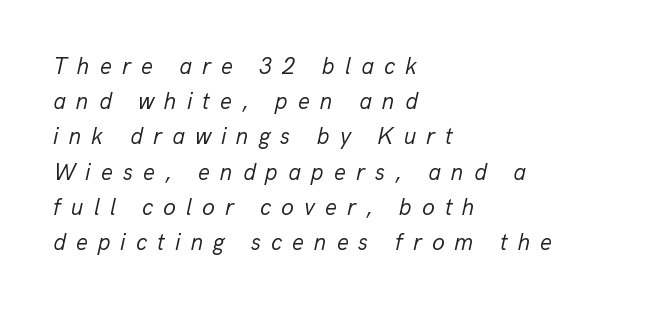
Q: Is the text bold? A: No.
Q: Is the text italic (slanted)? A: Yes, it leans right by about 13 degrees.
Q: Is the text underlined? A: No.
Q: How is the paragraph aligned? A: Left-aligned.
Q: Is the spacing between letters normal or unusually wide? A: Unusually wide.
Q: Is the spacing between lines tight, normal or loose? A: Normal.
